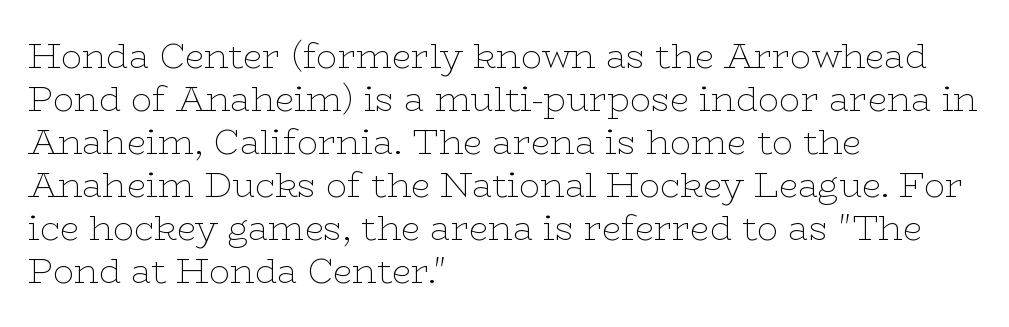
The image shows 35 px thin, wide serif type, upright; set left-aligned, line spacing 1.23x, normal letter spacing, not underlined; low stroke contrast and a medium x-height.
